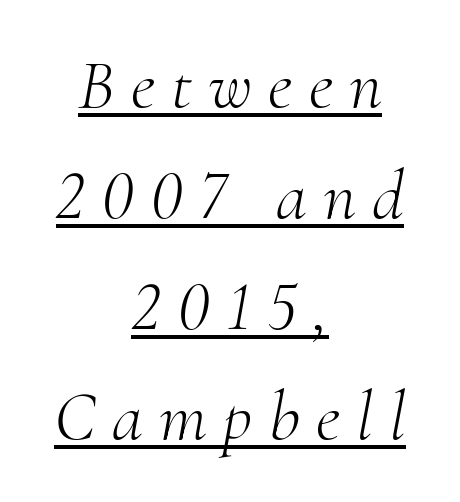
This sample keeps an unexceptional amount of space between lines. Here the designer chose a conventional face with non-uniform glyph widths. Compared with typical body copy, the letter spacing here is much looser. Is this a sans? No — the strokes have serifs. Heaviness? Minimal to ordinary, like unemphasized prose. Every row of glyphs is offset so its center matches the block's center.
